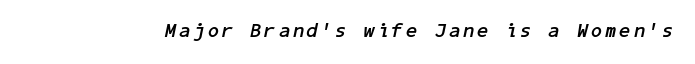
Q: Is the text bold? A: Yes.
Q: Is the text italic (slanted)? A: Yes, it leans right by about 11 degrees.
Q: Is the text underlined? A: No.
